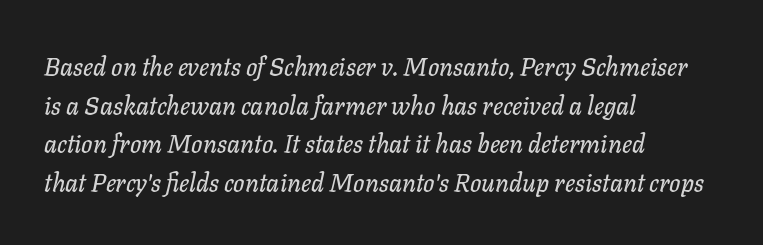
{"italic": "yes", "lean": "right", "slant_degrees": 11, "underline": "no", "align": "left", "line_spacing": "normal", "line_spacing_ratio": 1.55, "letter_spacing": "normal", "letter_spacing_em": 0.0, "glyph_px": 25}
